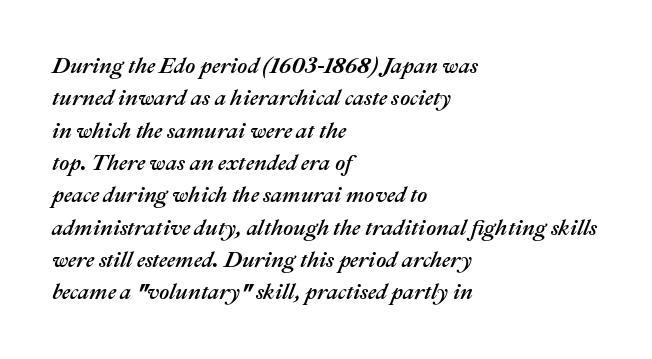
Notice how descenders clear the ascenders below comfortably — that's standard leading. Between one letter and the next there's only the usual sliver of space. The axis of the letterforms is tilted away from vertical. Typeset ragged right — the left edge is the straight one. No word sits above an underline.
